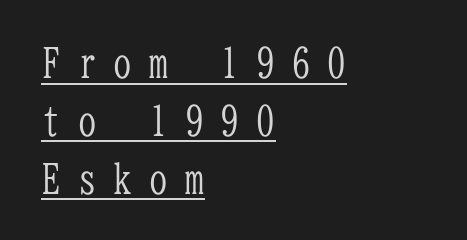
The image shows 41 px light, condensed serif type, upright, monospaced; set left-aligned, normal line spacing (1.41x), unusually wide letter spacing (+0.37 em), underlined; low stroke contrast and a medium x-height.
